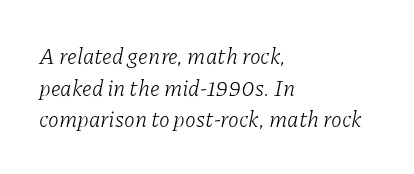
The image shows 22 px text type, italic (leaning right); set left-aligned, normal line spacing (1.44x), normal letter spacing, not underlined.
